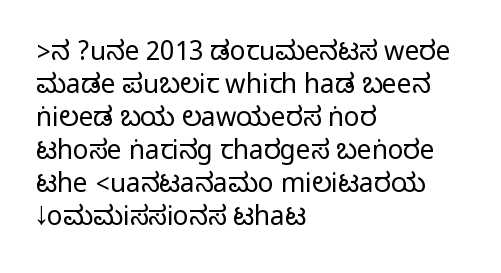
{"italic": "no", "underline": "no", "align": "left", "line_spacing": "normal", "line_spacing_ratio": 1.27, "letter_spacing": "normal", "letter_spacing_em": 0.0, "glyph_px": 26}
